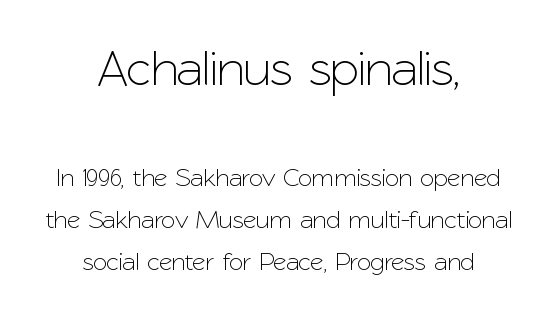
{"serif": "no", "italic": "no", "width": "normal", "stroke_contrast": "low", "x_height": "medium", "monospaced": "no", "underline": "no", "align": "center", "line_spacing": "normal", "line_spacing_ratio": 1.61, "letter_spacing": "normal", "letter_spacing_em": 0.0, "larger_block": "first", "size_ratio": 1.96, "glyph_px": 51}
